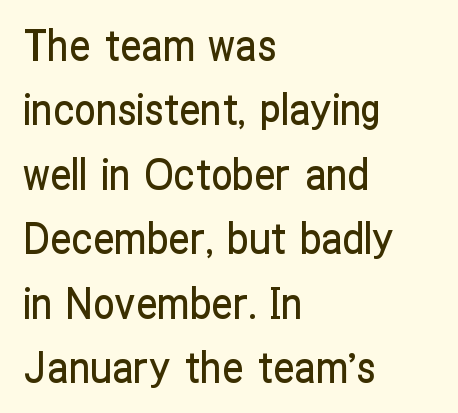
The image shows 43 px condensed sans-serif type, upright; set left-aligned, normal line spacing (1.5x), normal letter spacing, not underlined; low stroke contrast and a medium x-height.
